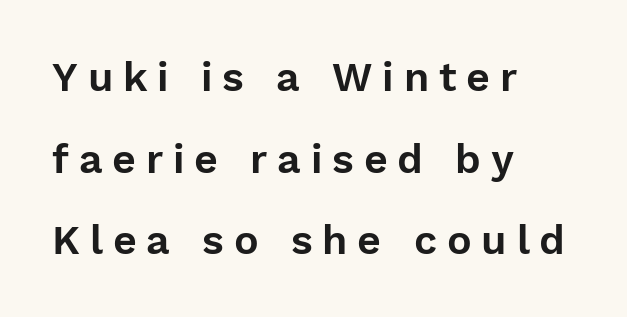
The image shows 41 px sans-serif type, upright; set left-aligned, loose line spacing (1.99x), unusually wide letter spacing (+0.24 em), not underlined; low stroke contrast and a medium x-height.
